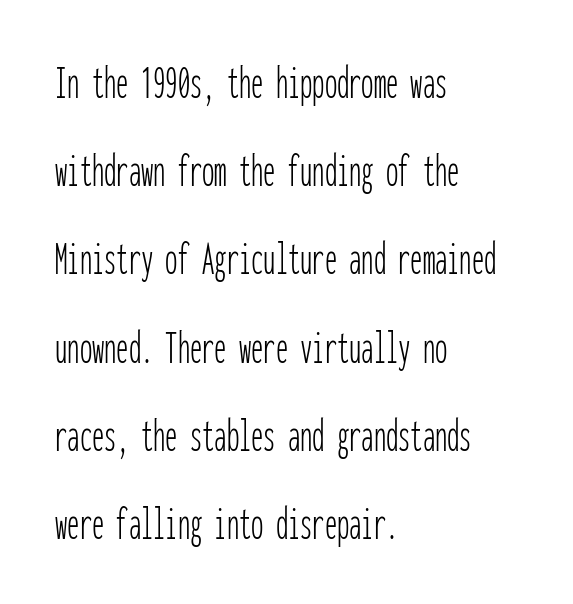
Standard letterfit; no display-style spreading of the glyphs. The axis of the letterforms is exactly vertical. The characters display no serif detailing; their extremities are plain. The passage is arranged the way most books set body copy — flush left. Underlining? Definitely not there.
